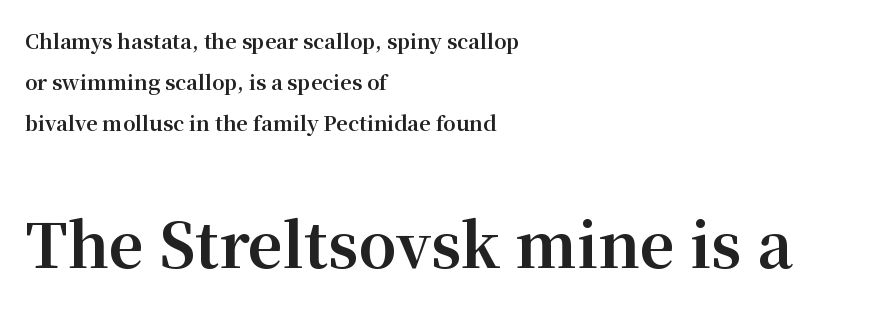
The image shows 61 px bold serif type, upright; set left-aligned, loose line spacing (2.05x), normal letter spacing, not underlined; the second (bottom) block is 3.05x larger; medium stroke contrast and a medium x-height.
